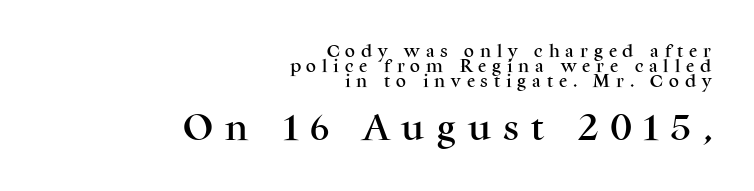
{"serif": "yes", "italic": "no", "width": "normal", "stroke_contrast": "medium", "x_height": "medium", "monospaced": "no", "underline": "no", "align": "right", "line_spacing": "tight", "line_spacing_ratio": 1.06, "letter_spacing": "wide", "letter_spacing_em": 0.42, "larger_block": "second", "size_ratio": 2.07, "glyph_px": 29}
